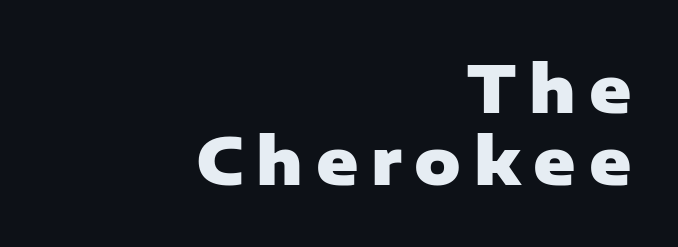
The image shows 64 px heavy sans-serif type, upright; set right-aligned, tight line spacing (1.12x), unusually wide letter spacing (+0.2 em), not underlined; low stroke contrast and a medium x-height.
